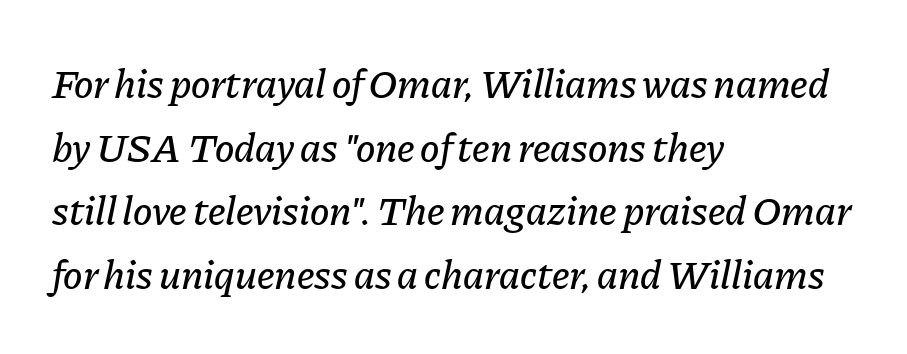
Quick note: italic. Anything drawn beneath the words? Only blank space. Leftover space on each line is placed entirely after the last word. Students, observe: this is what conventionally led text looks like.
